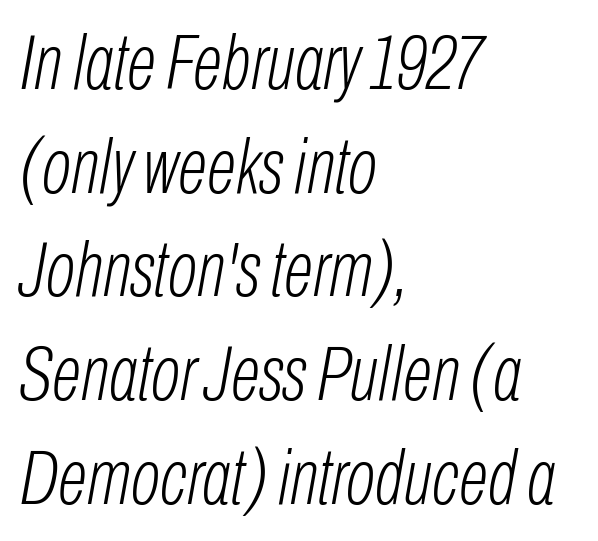
Clear beneath every line of the passage. Think of a printed novel: that variable character pitch is what you see here. The lettering tilts uniformly, giving the passage an italic look. This is not heavy type; no bold has been used.
